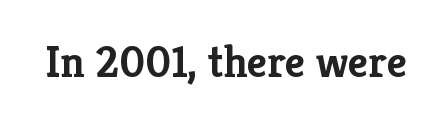
Q: Is the text bold? A: Yes.
Q: Is the text italic (slanted)? A: No, it is upright.
Q: Is the typeface a serif or a sans-serif typeface? A: Serif.
Q: Is the text underlined? A: No.
Q: Is the spacing between letters normal or unusually wide? A: Normal.
Q: Width (condensed, normal, or wide)? A: Normal.
Q: Stroke contrast? A: Low.
Q: x-height? A: Medium.
Q: Monospaced? A: No.
